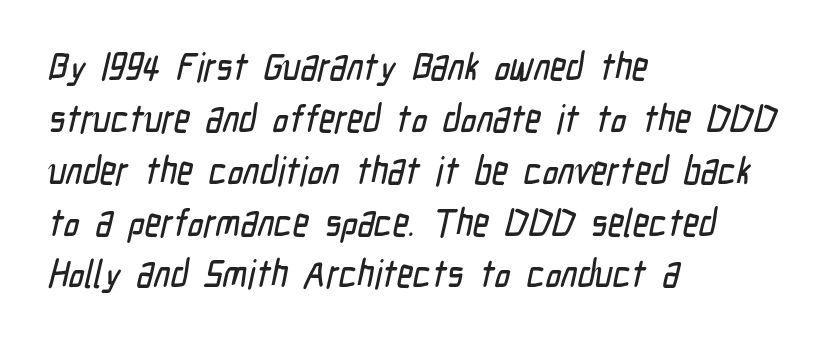
{"serif": "no", "width": "condensed", "stroke_contrast": "low", "x_height": "medium", "monospaced": "no", "underline": "no", "align": "left", "line_spacing": "normal", "line_spacing_ratio": 1.33, "letter_spacing": "normal", "letter_spacing_em": 0.0, "glyph_px": 39}
